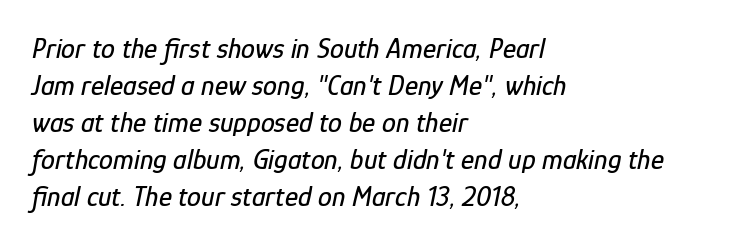
In terms of letterspacing, this is plain default setting. Note the varied advance widths — an 'i' is clearly narrower than an 'm'. The strip under each line holds only bare page. Short and long lines alike share a common starting point at left. A normal amount of white space separates one row of letters from the next. Italic? Definitely — the glyphs are oblique.
